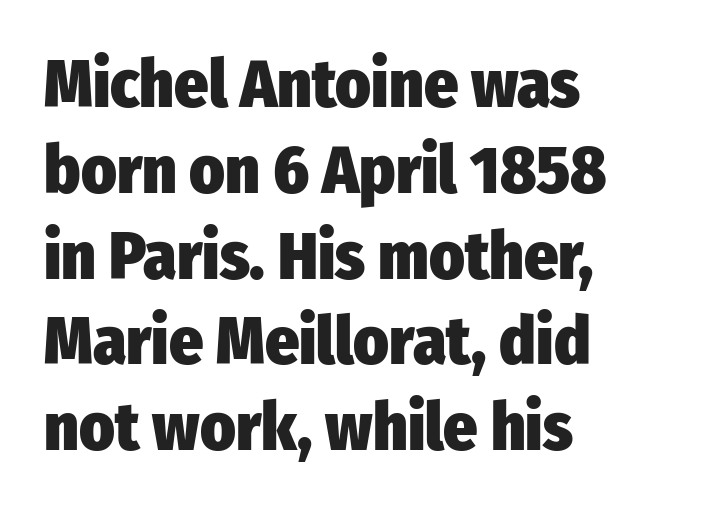
Q: Is the text bold? A: Yes.
Q: Is the text italic (slanted)? A: No, it is upright.
Q: Is the typeface a serif or a sans-serif typeface? A: Sans-serif.
Q: Is the text underlined? A: No.
Q: How is the paragraph aligned? A: Left-aligned.
Q: Is the spacing between letters normal or unusually wide? A: Normal.
Q: Is the spacing between lines tight, normal or loose? A: Normal.
Q: Width (condensed, normal, or wide)? A: Condensed.
Q: Stroke contrast? A: Low.
Q: x-height? A: Medium.
Q: Monospaced? A: No.
